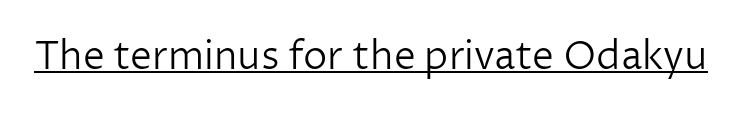
Note the varied advance widths — an 'i' is clearly narrower than an 'm'. Every stem runs plumb, perpendicular to the baseline. Emphasis is given by a line drawn under the lettering. Tracking value appears to be zero — textbook default spacing.
